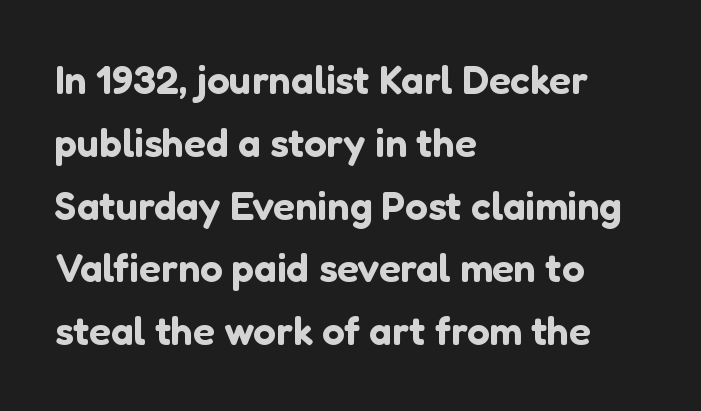
The image shows 40 px sans-serif type, upright; set left-aligned, normal line spacing (1.57x), normal letter spacing, not underlined; low stroke contrast and a medium x-height.
